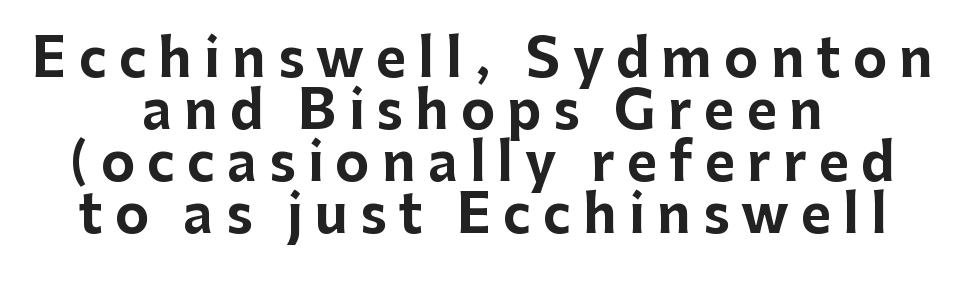
The image shows 52 px bold sans-serif type, upright; set centered, tight line spacing (1.0x), unusually wide letter spacing (+0.23 em), not underlined; low stroke contrast and a medium x-height.
